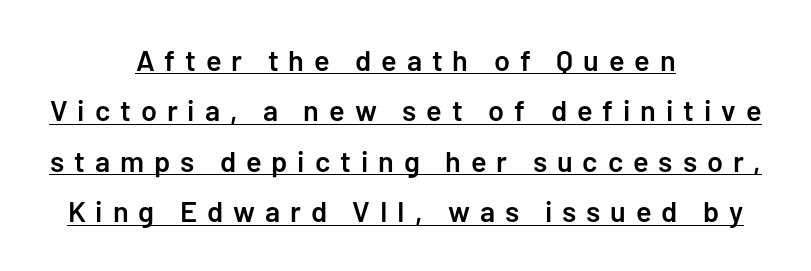
Q: Is the text bold? A: Semi-bold.
Q: Is the text italic (slanted)? A: No, it is upright.
Q: Is the typeface a serif or a sans-serif typeface? A: Sans-serif.
Q: Is the text underlined? A: Yes.
Q: How is the paragraph aligned? A: Centered.
Q: Is the spacing between letters normal or unusually wide? A: Unusually wide.
Q: Width (condensed, normal, or wide)? A: Normal.
Q: Stroke contrast? A: Low.
Q: x-height? A: Medium.
Q: Monospaced? A: No.
